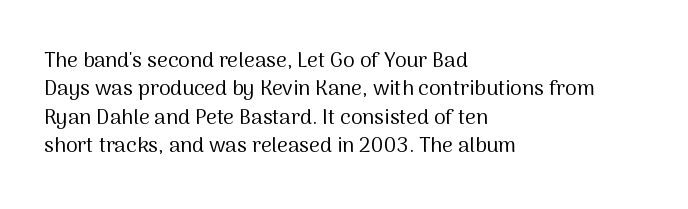
The image shows 21 px text type, upright; set left-aligned, normal line spacing (1.35x), normal letter spacing, not underlined.
